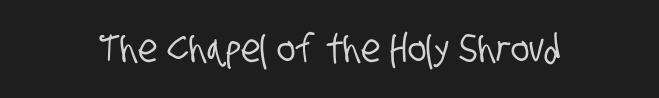
The image shows 39 px condensed sans-serif type; set normal letter spacing, not underlined; low stroke contrast and a large x-height.
